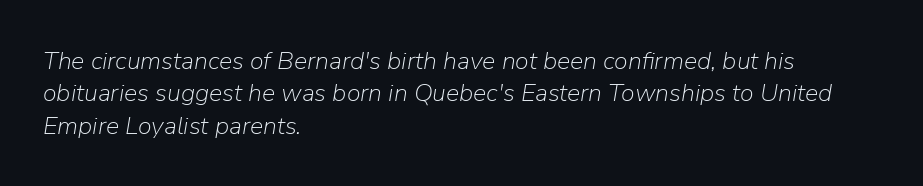
{"italic": "yes", "lean": "right", "slant_degrees": 9, "bold": "no", "underline": "no", "align": "left", "line_spacing": "normal", "line_spacing_ratio": 1.3, "letter_spacing": "normal", "letter_spacing_em": 0.0, "glyph_px": 25}
